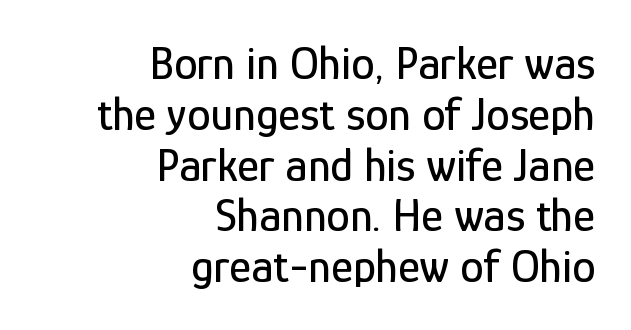
Q: Is the text italic (slanted)? A: No, it is upright.
Q: Is the typeface a serif or a sans-serif typeface? A: Sans-serif.
Q: Is the text underlined? A: No.
Q: How is the paragraph aligned? A: Right-aligned.
Q: Is the spacing between letters normal or unusually wide? A: Normal.
Q: Is the spacing between lines tight, normal or loose? A: Tight.
Q: Width (condensed, normal, or wide)? A: Condensed.
Q: Stroke contrast? A: Low.
Q: x-height? A: Medium.
Q: Monospaced? A: No.
